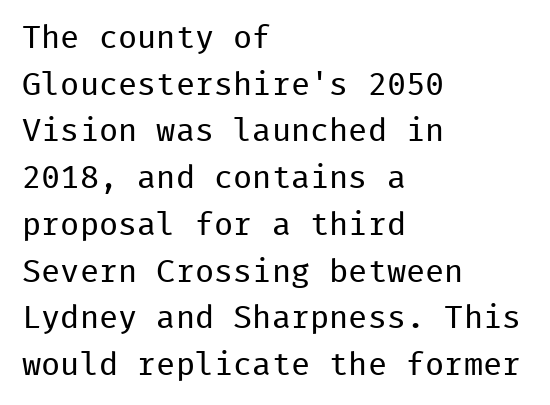
Q: Is the text bold? A: No.
Q: Is the text italic (slanted)? A: No, it is upright.
Q: Is the typeface a serif or a sans-serif typeface? A: Sans-serif.
Q: Is the text underlined? A: No.
Q: How is the paragraph aligned? A: Left-aligned.
Q: Is the spacing between letters normal or unusually wide? A: Normal.
Q: Is the spacing between lines tight, normal or loose? A: Normal.
Q: Width (condensed, normal, or wide)? A: Normal.
Q: Stroke contrast? A: Low.
Q: x-height? A: Medium.
Q: Monospaced? A: Yes.
